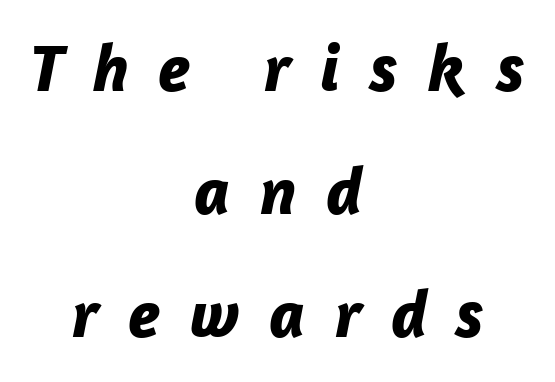
Q: Is the text bold? A: Yes.
Q: Is the text italic (slanted)? A: Yes, it leans right by about 12 degrees.
Q: Is the text underlined? A: No.
Q: How is the paragraph aligned? A: Centered.
Q: Is the spacing between letters normal or unusually wide? A: Unusually wide.
Q: Width (condensed, normal, or wide)? A: Normal.
Q: Stroke contrast? A: Low.
Q: x-height? A: Medium.
Q: Monospaced? A: No.
